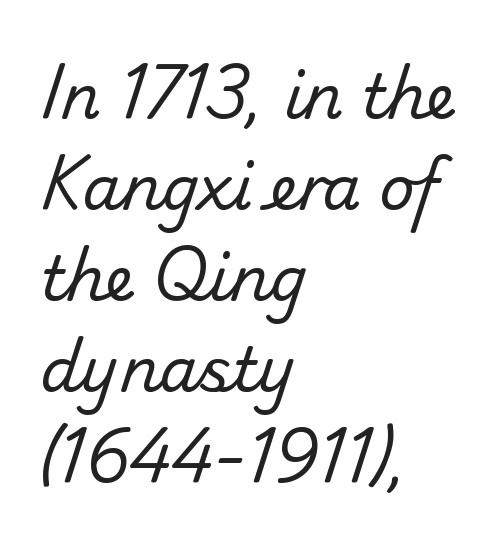
Vertical stems look standard width or narrower in stroke. Observe the ordinary spacing: letters are neighbours, not strangers. Typographically, this falls in the sans-serif category. This sample keeps an unexceptional amount of space between lines.
